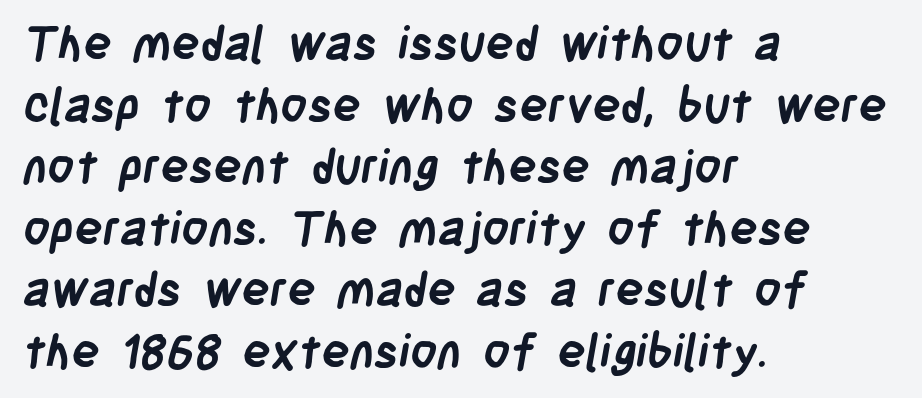
{"serif": "no", "bold": "yes", "weight": "semibold", "width": "condensed", "stroke_contrast": "low", "x_height": "large", "monospaced": "no", "underline": "no", "align": "left", "line_spacing": "normal", "line_spacing_ratio": 1.31, "letter_spacing": "normal", "letter_spacing_em": 0.0, "glyph_px": 47}
